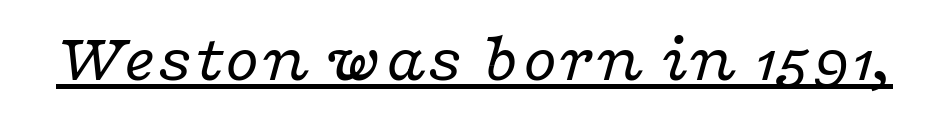
Q: Is the text bold? A: No.
Q: Is the text italic (slanted)? A: Yes, it leans right by about 16 degrees.
Q: Is the typeface a serif or a sans-serif typeface? A: Serif.
Q: Is the text underlined? A: Yes.
Q: Is the spacing between letters normal or unusually wide? A: Normal.
Q: Width (condensed, normal, or wide)? A: Wide.
Q: Stroke contrast? A: Low.
Q: x-height? A: Medium.
Q: Monospaced? A: No.
